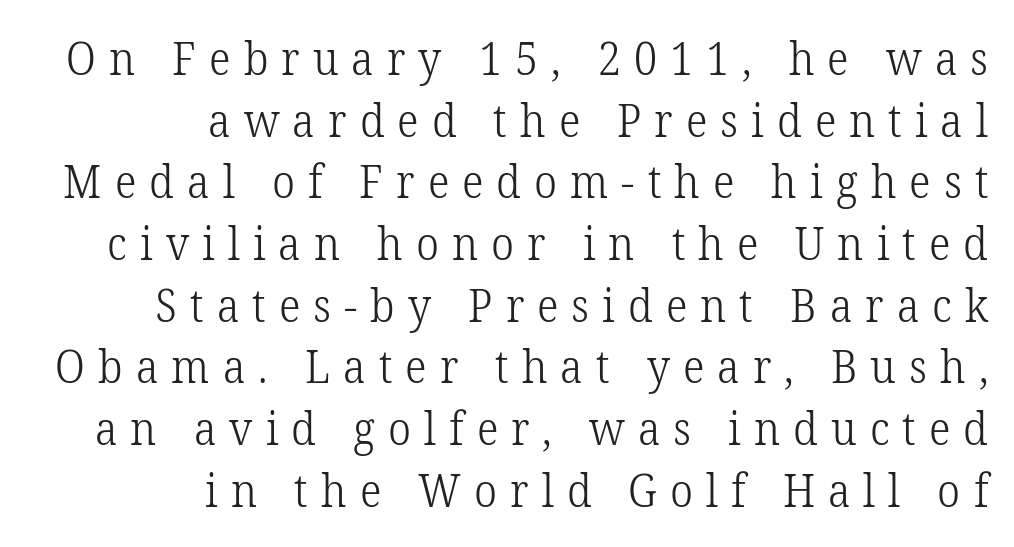
The area under the type is left untouched. Characters follow at a spacing far wider than the type designer built in. The face used here is proportionally spaced, like ordinary book or web type. Horizontally, the lines are justified to the trailing edge only. The designer went with a serif here, giving each stem small feet.
